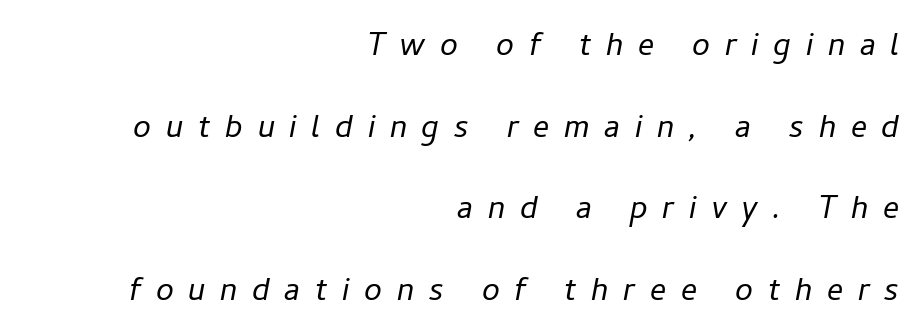
Q: Is the text bold? A: No.
Q: Is the text italic (slanted)? A: Yes, it leans right by about 11 degrees.
Q: Is the text underlined? A: No.
Q: How is the paragraph aligned? A: Right-aligned.
Q: Is the spacing between letters normal or unusually wide? A: Unusually wide.
Q: Is the spacing between lines tight, normal or loose? A: Loose.
Q: Width (condensed, normal, or wide)? A: Normal.
Q: Stroke contrast? A: Low.
Q: x-height? A: Medium.
Q: Monospaced? A: No.
